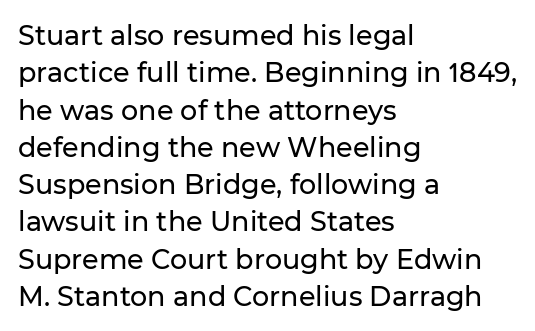
The image shows 27 px text type, upright; set left-aligned, normal line spacing (1.38x), normal letter spacing, not underlined.
